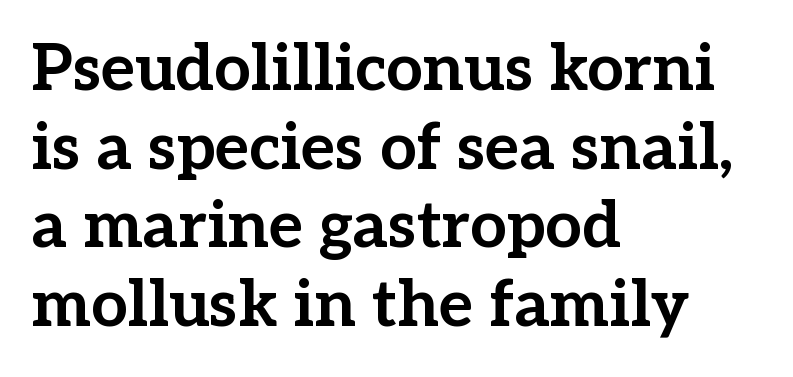
Q: Is the text bold? A: Yes.
Q: Is the text italic (slanted)? A: No, it is upright.
Q: Is the typeface a serif or a sans-serif typeface? A: Serif.
Q: Is the text underlined? A: No.
Q: How is the paragraph aligned? A: Left-aligned.
Q: Is the spacing between letters normal or unusually wide? A: Normal.
Q: Width (condensed, normal, or wide)? A: Normal.
Q: Stroke contrast? A: Low.
Q: x-height? A: Medium.
Q: Monospaced? A: No.
